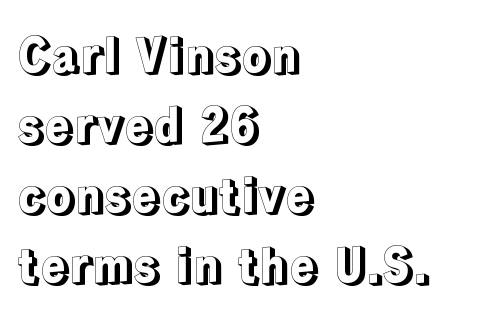
A student would call this left alignment; a typographer would say flush left, rag right. Is this a fixed-width face? No — the glyphs have proportional, varying widths. Rows of type keep a routine distance in the vertical direction. This rendering leaves character spacing at its baseline value. The strip under each line holds only bare page.
